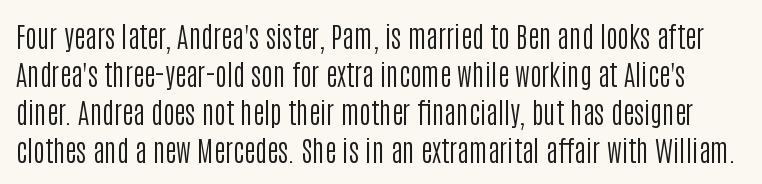
Q: Is the text bold? A: No.
Q: Is the text italic (slanted)? A: No, it is upright.
Q: Is the typeface a serif or a sans-serif typeface? A: Sans-serif.
Q: Is the text underlined? A: No.
Q: Is the spacing between letters normal or unusually wide? A: Normal.
Q: Is the spacing between lines tight, normal or loose? A: Normal.
Q: Width (condensed, normal, or wide)? A: Condensed.
Q: Stroke contrast? A: Low.
Q: x-height? A: Large.
Q: Monospaced? A: No.
